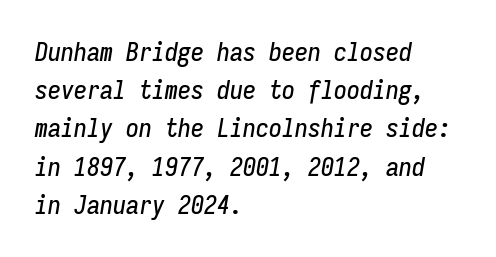
Q: Is the text italic (slanted)? A: Yes, it leans right by about 9 degrees.
Q: Is the text underlined? A: No.
Q: How is the paragraph aligned? A: Left-aligned.
Q: Is the spacing between letters normal or unusually wide? A: Normal.
Q: Is the spacing between lines tight, normal or loose? A: Normal.
